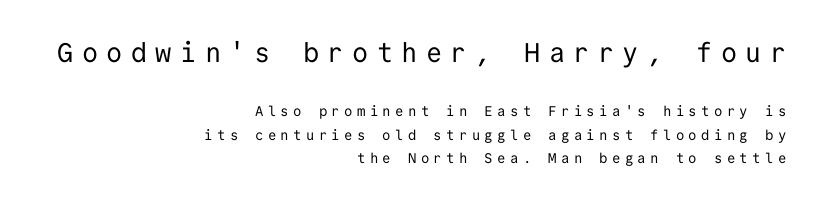
The image shows 27 px text type, upright; set right-aligned, normal line spacing (1.66x), unusually wide letter spacing (+0.31 em), not underlined; the first (top) block is 1.93x larger.
